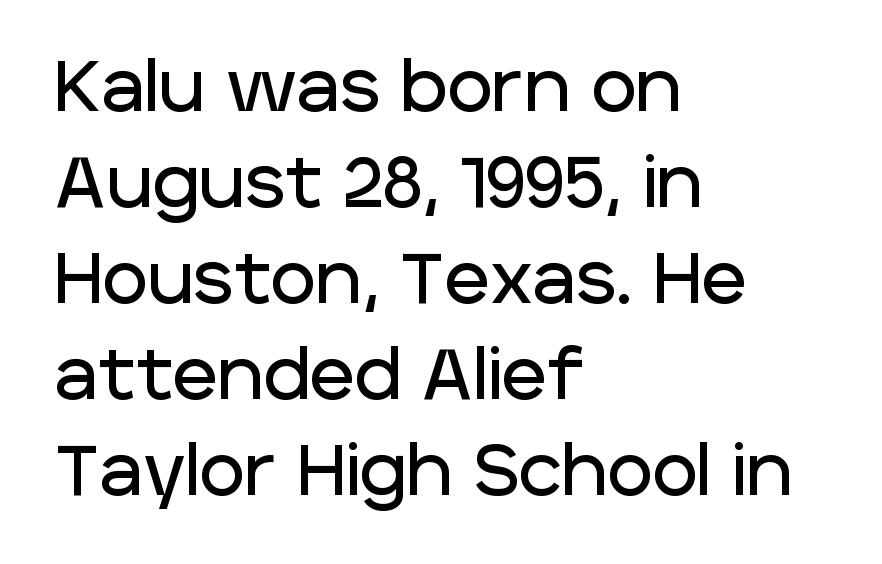
Regarding serifs, this sample does without them. Bare-footed words on every line. The space between consecutive lines is moderate. Horizontal alignment here is leftward, the default for most running prose. No extra tracking has been applied to these lines.
